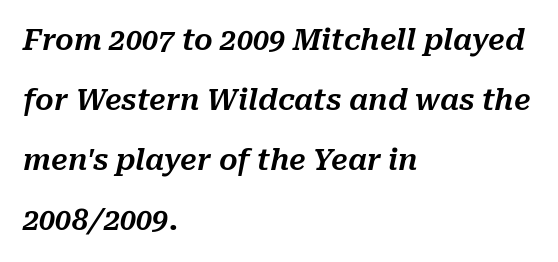
Beneath every word, the page is bare. The lines are quadded left. Think of a printed novel: that variable character pitch is what you see here. Posture: slanted. Between one letter and the next there's only the usual sliver of space.
